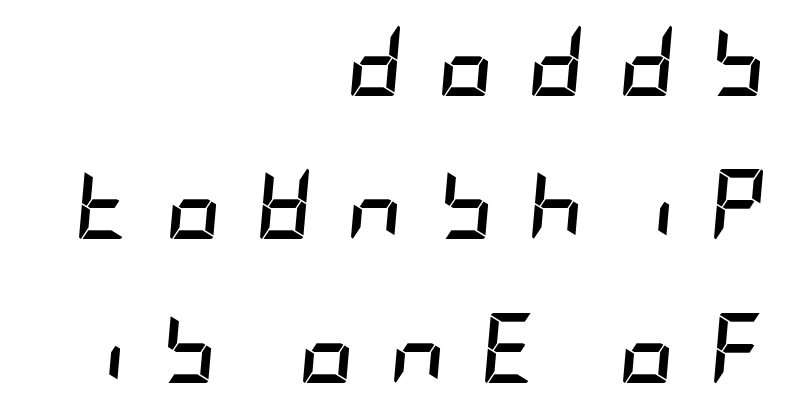
Q: Is the text bold? A: Yes.
Q: Is the text italic (slanted)? A: Yes, it leans right by about 5 degrees.
Q: Is the text underlined? A: No.
Q: How is the paragraph aligned? A: Right-aligned.
Q: Is the spacing between letters normal or unusually wide? A: Unusually wide.
Q: Is the spacing between lines tight, normal or loose? A: Loose.
Q: Width (condensed, normal, or wide)? A: Condensed.
Q: Stroke contrast? A: Low.
Q: x-height? A: Large.
